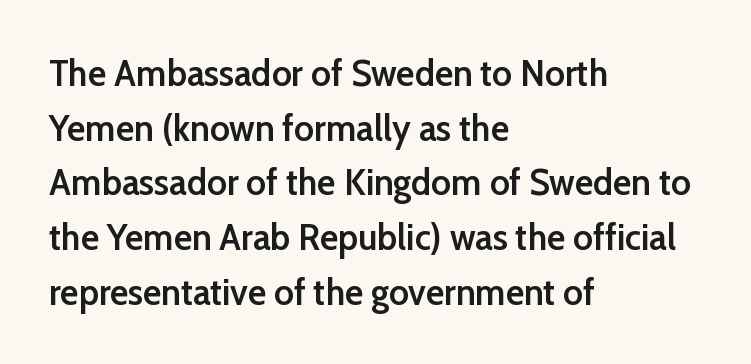
The image shows 38 px semibold sans-serif type, upright; set left-aligned, normal line spacing (1.44x), normal letter spacing, not underlined; low stroke contrast and a medium x-height.
